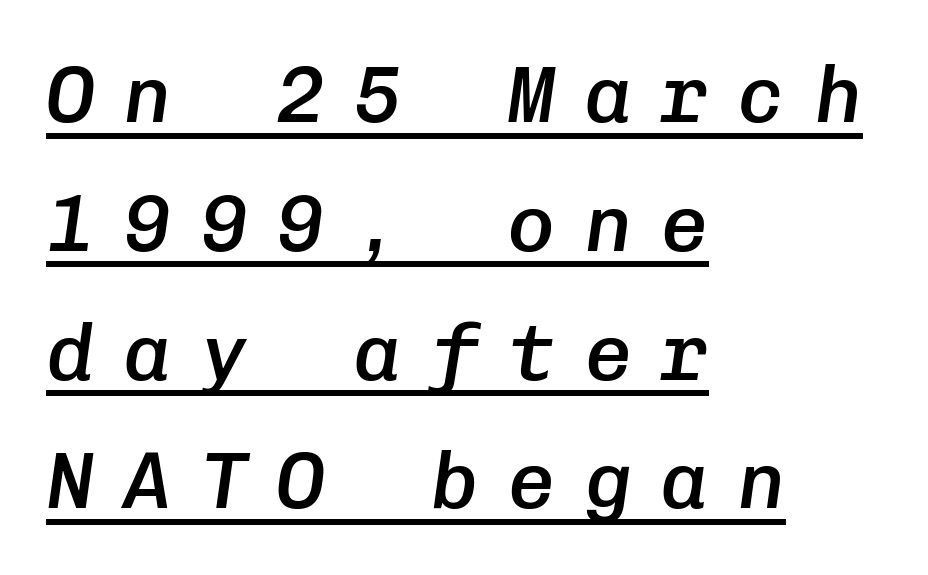
Descenders here cross a horizontal rule under the line. You could count columns in this text — the font is strictly monospaced. Rows of type keep a routine distance in the vertical direction. The characters look somewhat weighty, a semibold short of true bold. The rendering anchors every line to the left-hand side. Looking at the ascenders, they clearly lean.
